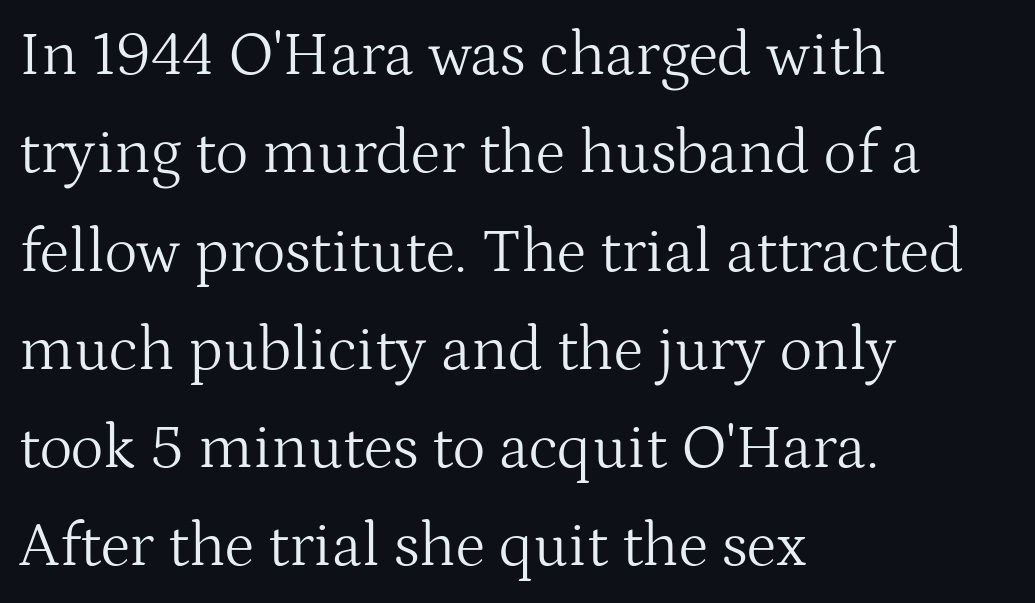
Is there any slant? The stems are plumb. Letters have the restrained weight of plain body copy at most. Horizontally, the lines are justified to the leading edge only. If you measured baseline to baseline, you'd find a middling distance. The type family on display is of the serif kind.
